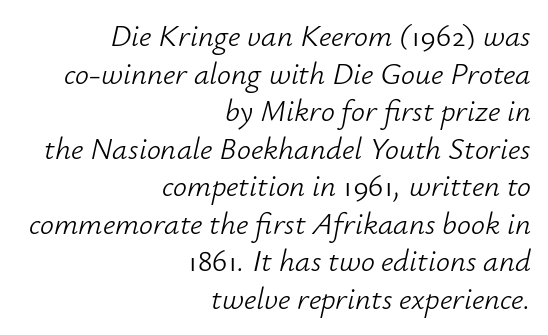
Q: Is the text bold? A: No.
Q: Is the text italic (slanted)? A: Yes, it leans right by about 12 degrees.
Q: Is the text underlined? A: No.
Q: How is the paragraph aligned? A: Right-aligned.
Q: Is the spacing between letters normal or unusually wide? A: Normal.
Q: Width (condensed, normal, or wide)? A: Normal.
Q: Stroke contrast? A: Low.
Q: x-height? A: Small.
Q: Monospaced? A: No.
